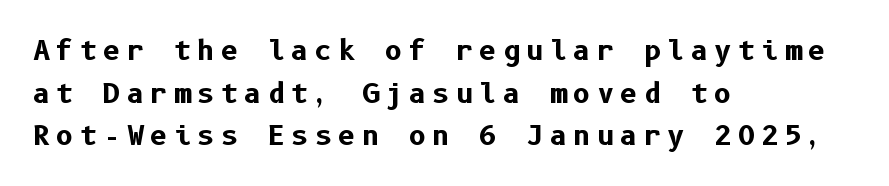
{"italic": "no", "bold": "yes", "underline": "no", "align": "left", "line_spacing": "normal", "line_spacing_ratio": 1.58, "letter_spacing": "wide", "letter_spacing_em": 0.22, "glyph_px": 27}
